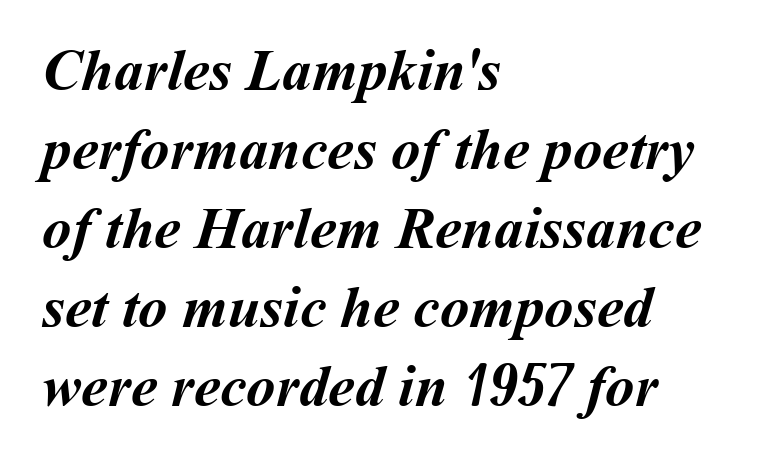
{"bold": "yes", "weight": "semibold", "width": "normal", "stroke_contrast": "medium", "x_height": "medium", "monospaced": "no", "underline": "no", "align": "left", "line_spacing": "normal", "line_spacing_ratio": 1.34, "letter_spacing": "normal", "letter_spacing_em": 0.0, "glyph_px": 59}
